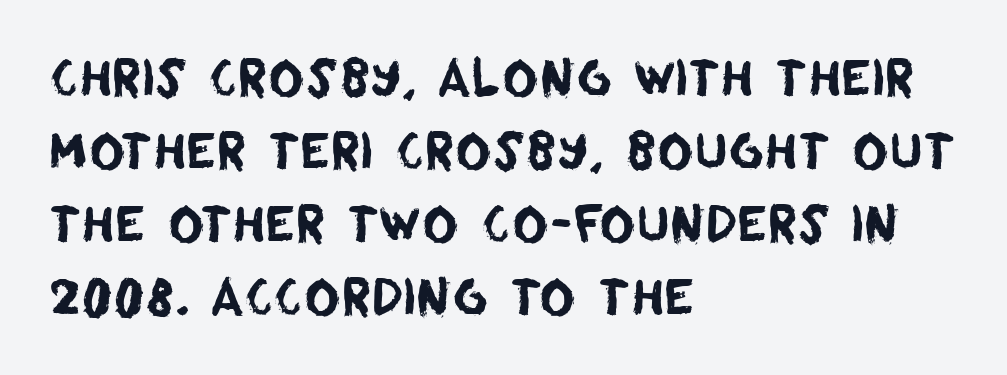
The image shows 49 px sans-serif type; set left-aligned, normal line spacing (1.49x), normal letter spacing, not underlined; low stroke contrast and a large x-height.
